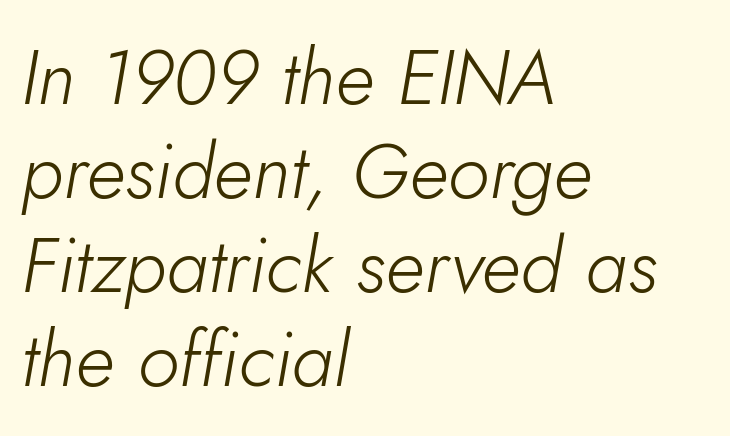
Type without underlining. Rendered with sloped, italic letterforms. The typesetting does not lean heavy: it is not bold. Each letter keeps its own natural width here, so spacing adapts to shape. Typeset ragged right — the left edge is the straight one. These lines keep a tight, regular rhythm from letter to letter.
